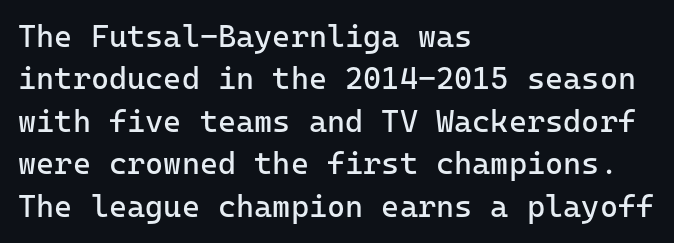
The image shows 31 px regular-weight sans-serif type, upright, monospaced; set left-aligned, normal line spacing (1.37x), normal letter spacing, not underlined; low stroke contrast and a medium x-height.
